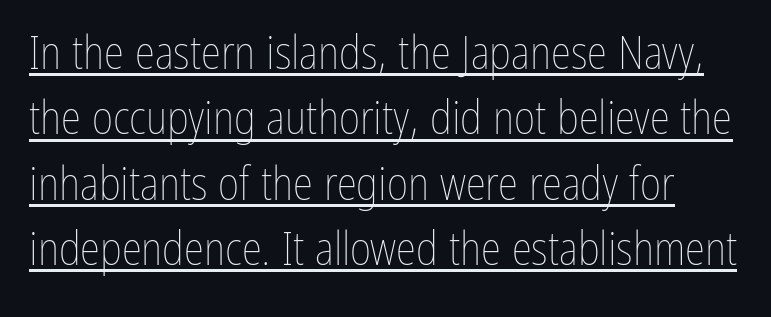
{"italic": "no", "bold": "no", "weight": "thin", "width": "condensed", "stroke_contrast": "low", "x_height": "medium", "monospaced": "no", "underline": "yes", "line_spacing": "normal", "line_spacing_ratio": 1.42, "letter_spacing": "normal", "letter_spacing_em": 0.0, "glyph_px": 46}
